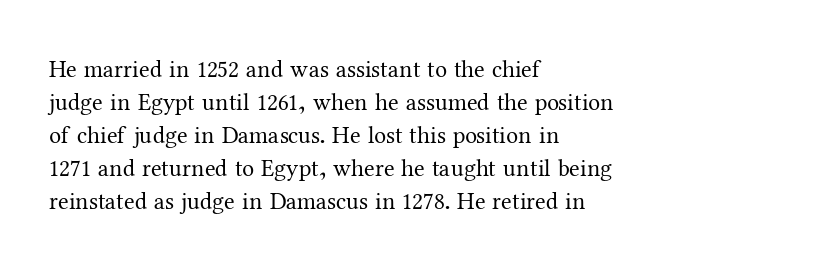
Q: Is the text bold? A: No.
Q: Is the text italic (slanted)? A: No, it is upright.
Q: Is the text underlined? A: No.
Q: How is the paragraph aligned? A: Left-aligned.
Q: Is the spacing between letters normal or unusually wide? A: Normal.
Q: Is the spacing between lines tight, normal or loose? A: Normal.
